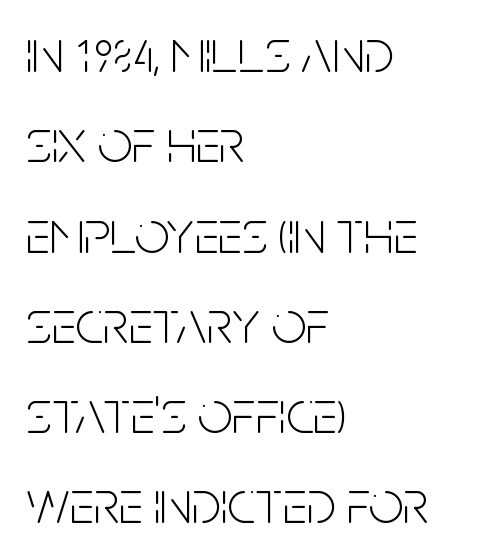
{"serif": "no", "italic": "no", "bold": "no", "weight": "light", "width": "condensed", "stroke_contrast": "low", "x_height": "large", "monospaced": "no", "underline": "no", "align": "left", "line_spacing": "normal", "line_spacing_ratio": 1.48, "letter_spacing": "normal", "letter_spacing_em": 0.0, "glyph_px": 61}
